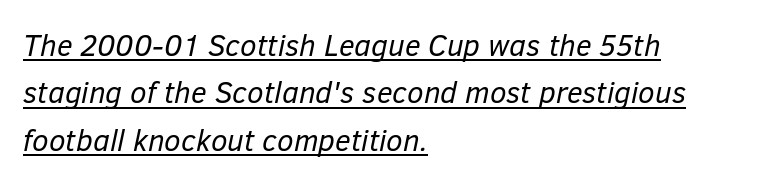
{"italic": "yes", "lean": "right", "slant_degrees": 12, "bold": "no", "weight": "regular", "width": "normal", "stroke_contrast": "low", "x_height": "medium", "monospaced": "no", "underline": "yes", "align": "left", "line_spacing": "normal", "line_spacing_ratio": 1.58, "letter_spacing": "normal", "letter_spacing_em": 0.0, "glyph_px": 30}
